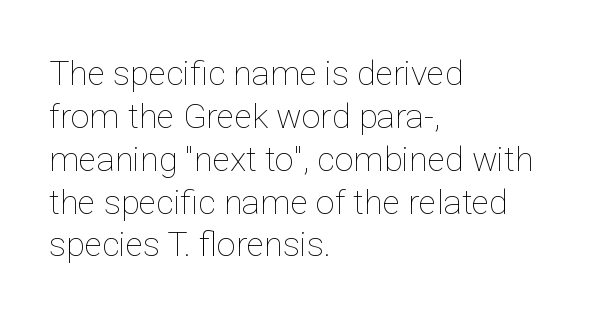
Lines of text with bare space underneath. Counters stay open thanks to moderate or lighter strokes. The leading is moderate, giving the passage an even texture. Characters follow at the spacing the type designer built in. Every row of glyphs begins at an identical x-position on the left.
